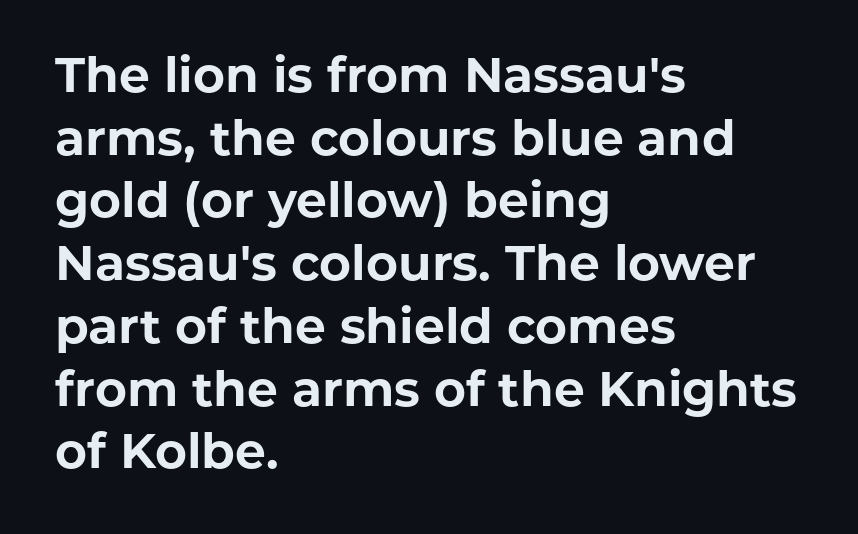
The image shows 49 px bold sans-serif type, upright; set left-aligned, normal line spacing (1.28x), normal letter spacing, not underlined; low stroke contrast and a medium x-height.
